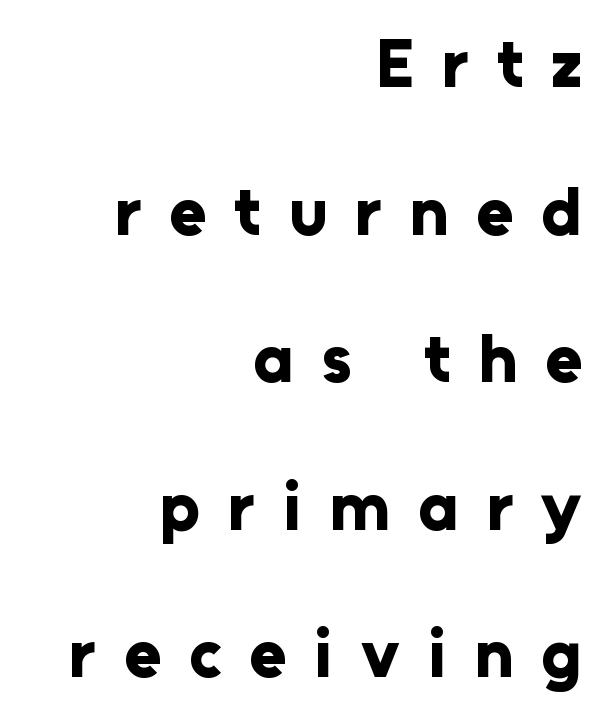
Q: Is the text bold? A: Yes.
Q: Is the text italic (slanted)? A: No, it is upright.
Q: Is the typeface a serif or a sans-serif typeface? A: Sans-serif.
Q: Is the text underlined? A: No.
Q: How is the paragraph aligned? A: Right-aligned.
Q: Is the spacing between letters normal or unusually wide? A: Unusually wide.
Q: Is the spacing between lines tight, normal or loose? A: Loose.
Q: Width (condensed, normal, or wide)? A: Normal.
Q: Stroke contrast? A: Low.
Q: x-height? A: Medium.
Q: Monospaced? A: No.
